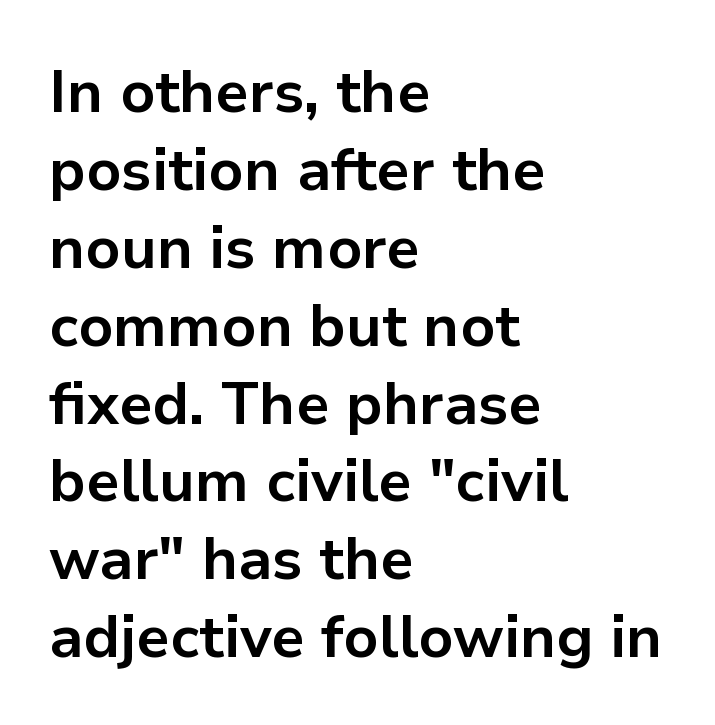
Q: Is the text bold? A: Yes.
Q: Is the text italic (slanted)? A: No, it is upright.
Q: Is the typeface a serif or a sans-serif typeface? A: Sans-serif.
Q: Is the text underlined? A: No.
Q: How is the paragraph aligned? A: Left-aligned.
Q: Is the spacing between letters normal or unusually wide? A: Normal.
Q: Is the spacing between lines tight, normal or loose? A: Normal.
Q: Width (condensed, normal, or wide)? A: Normal.
Q: Stroke contrast? A: Low.
Q: x-height? A: Medium.
Q: Monospaced? A: No.
